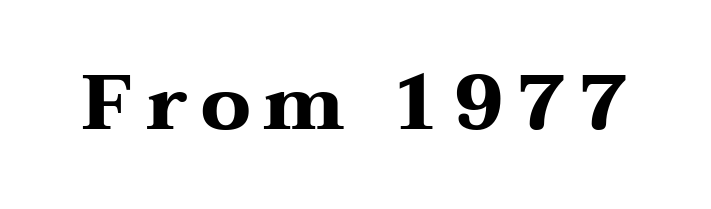
Q: Is the text bold? A: Yes.
Q: Is the text italic (slanted)? A: No, it is upright.
Q: Is the typeface a serif or a sans-serif typeface? A: Serif.
Q: Is the text underlined? A: No.
Q: Width (condensed, normal, or wide)? A: Wide.
Q: Stroke contrast? A: Medium.
Q: x-height? A: Medium.
Q: Monospaced? A: No.
